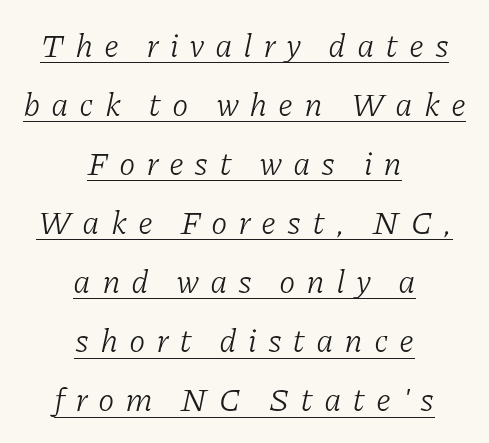
Here the designer chose a conventional face with non-uniform glyph widths. A centered setting, common on invitations and titles, is used for this passage. Compared with a typical body face, this is equally light or lighter still. Short note: letters widely spaced. Italic? Definitely — the glyphs are oblique.
